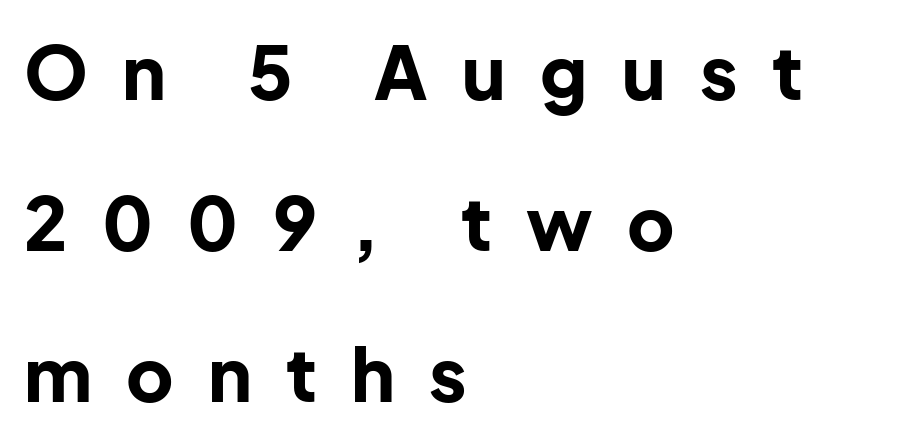
Q: Is the text bold? A: Yes.
Q: Is the text italic (slanted)? A: No, it is upright.
Q: Is the typeface a serif or a sans-serif typeface? A: Sans-serif.
Q: Is the text underlined? A: No.
Q: How is the paragraph aligned? A: Left-aligned.
Q: Is the spacing between letters normal or unusually wide? A: Unusually wide.
Q: Is the spacing between lines tight, normal or loose? A: Loose.
Q: Width (condensed, normal, or wide)? A: Normal.
Q: Stroke contrast? A: Low.
Q: x-height? A: Medium.
Q: Monospaced? A: No.
